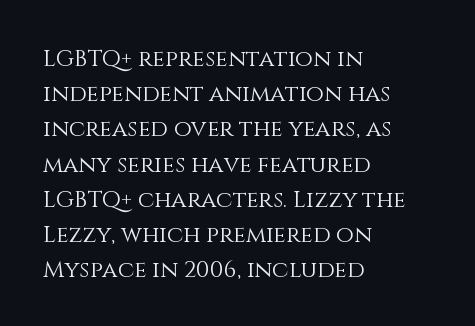
Q: Is the text bold? A: No.
Q: Is the text italic (slanted)? A: No, it is upright.
Q: Is the text underlined? A: No.
Q: How is the paragraph aligned? A: Left-aligned.
Q: Is the spacing between letters normal or unusually wide? A: Normal.
Q: Is the spacing between lines tight, normal or loose? A: Normal.
